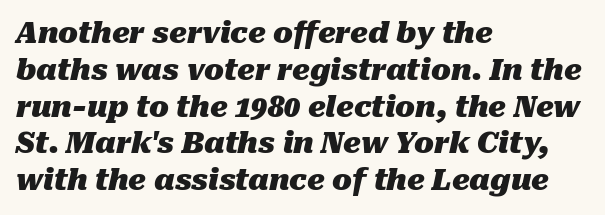
The image shows 29 px heavy type, italic (leaning right); set left-aligned, normal line spacing (1.27x), normal letter spacing, not underlined; medium stroke contrast and a medium x-height.
